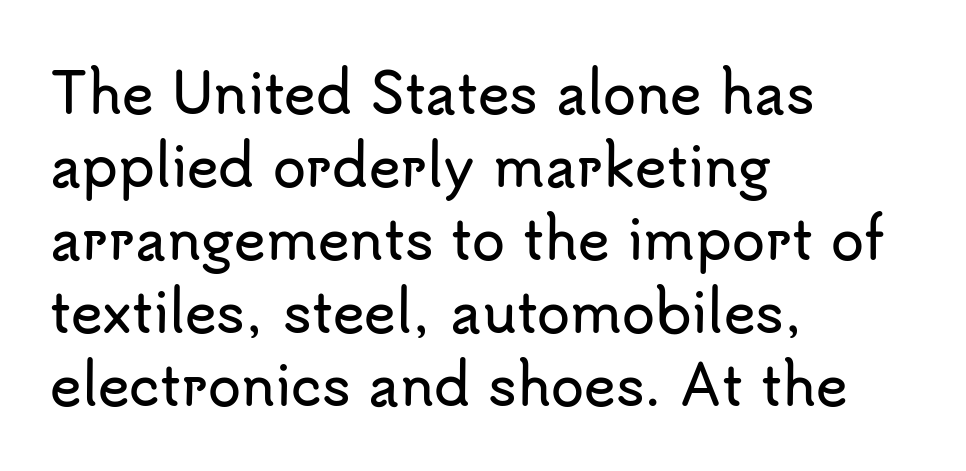
Q: Is the text italic (slanted)? A: No, it is upright.
Q: Is the typeface a serif or a sans-serif typeface? A: Sans-serif.
Q: Is the text underlined? A: No.
Q: How is the paragraph aligned? A: Left-aligned.
Q: Is the spacing between letters normal or unusually wide? A: Normal.
Q: Is the spacing between lines tight, normal or loose? A: Normal.
Q: Width (condensed, normal, or wide)? A: Normal.
Q: Stroke contrast? A: Low.
Q: x-height? A: Small.
Q: Monospaced? A: No.
